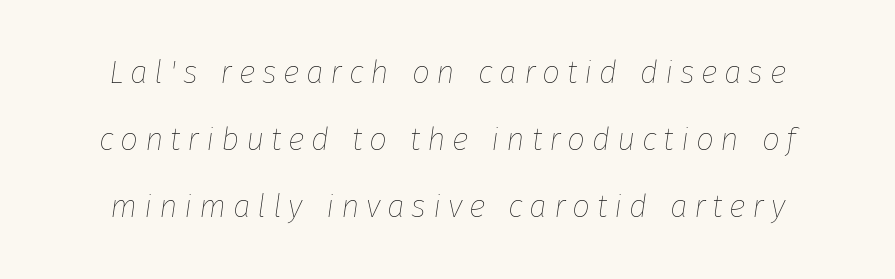
Letters rest on an invisible, unmarked baseline. Look at the tracking — it's clearly loosened, letters drifting apart. The passage shown is typed in a proportional face where columns would drift. On a weight scale, this lands at 450 or below. The block of text is sparse from top to bottom, with ample space between rows.
